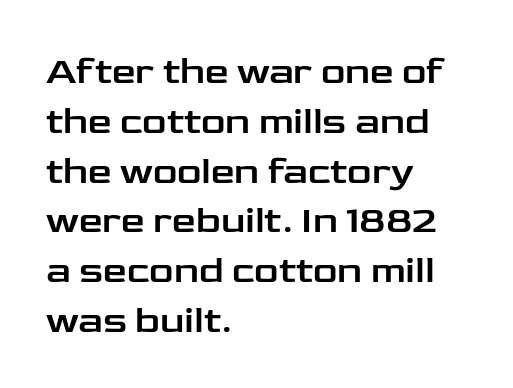
Q: Is the text italic (slanted)? A: No, it is upright.
Q: Is the typeface a serif or a sans-serif typeface? A: Sans-serif.
Q: Is the text underlined? A: No.
Q: How is the paragraph aligned? A: Left-aligned.
Q: Is the spacing between letters normal or unusually wide? A: Normal.
Q: Is the spacing between lines tight, normal or loose? A: Normal.
Q: Width (condensed, normal, or wide)? A: Wide.
Q: Stroke contrast? A: Low.
Q: x-height? A: Medium.
Q: Monospaced? A: No.
